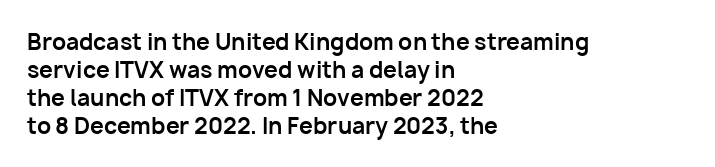
The image shows 22 px bold type, upright; set left-aligned, normal line spacing (1.27x), normal letter spacing, not underlined.
